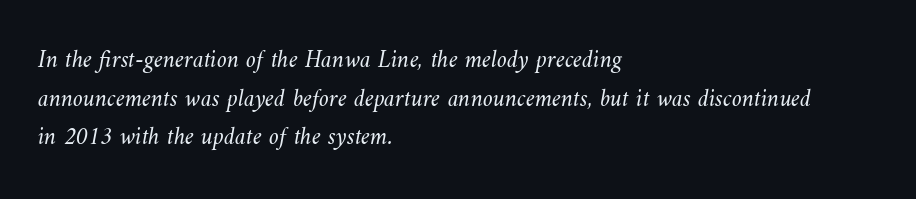
The face looks like a standard text weight, possibly lighter. How are the letters spaced? Ordinarily, with no added tracking. The paragraph has a hard left edge and a soft right edge. The specimen omits any rule beneath the text block's lines. Is there much room between lines? A standard amount, neither cramped nor airy.
